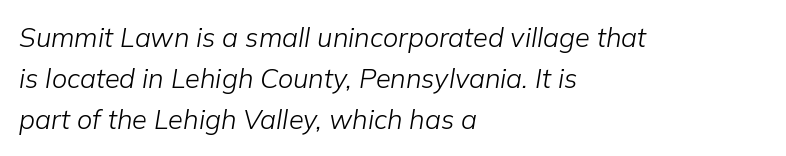
The image shows 27 px text type, italic (leaning right); set left-aligned, normal line spacing (1.52x), normal letter spacing, not underlined.
